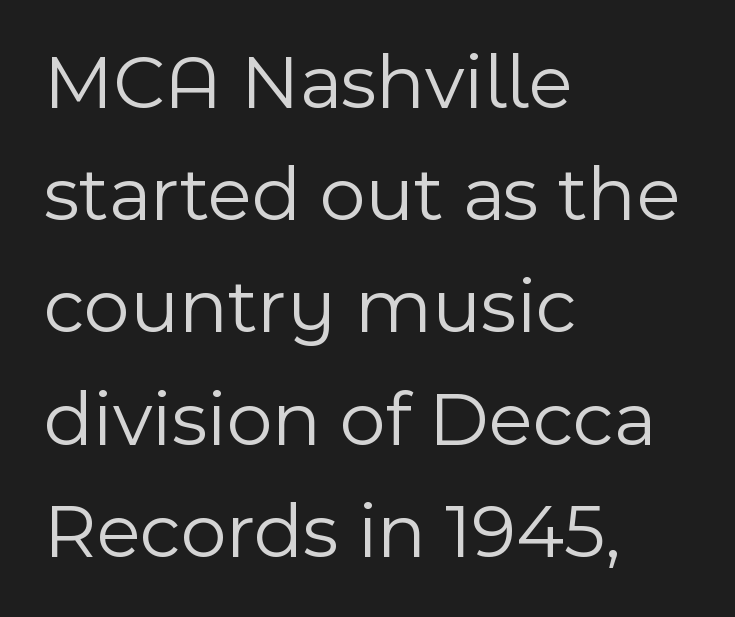
Letters have the restrained weight of plain body copy at most. You could call the tracking neutral — neither tight nor loose. Posture: straight, roman, zero tilt. Spacing verdict: proportional, widths tailored to each character. Vertically, the passage feels balanced, rows spaced as you'd expect.
